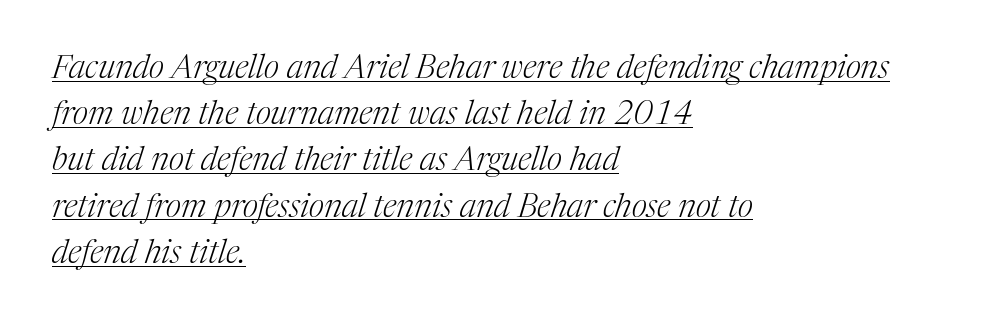
Q: Is the text bold? A: No.
Q: Is the text italic (slanted)? A: Yes, it leans right by about 17 degrees.
Q: Is the typeface a serif or a sans-serif typeface? A: Serif.
Q: Is the text underlined? A: Yes.
Q: How is the paragraph aligned? A: Left-aligned.
Q: Is the spacing between letters normal or unusually wide? A: Normal.
Q: Is the spacing between lines tight, normal or loose? A: Normal.
Q: Width (condensed, normal, or wide)? A: Normal.
Q: Stroke contrast? A: Medium.
Q: x-height? A: Medium.
Q: Monospaced? A: No.
